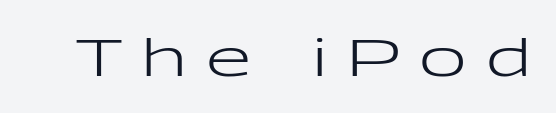
Q: Is the text bold? A: No.
Q: Is the text italic (slanted)? A: No, it is upright.
Q: Is the typeface a serif or a sans-serif typeface? A: Sans-serif.
Q: Is the text underlined? A: No.
Q: Is the spacing between letters normal or unusually wide? A: Unusually wide.
Q: Width (condensed, normal, or wide)? A: Wide.
Q: Stroke contrast? A: Low.
Q: x-height? A: Medium.
Q: Monospaced? A: No.
